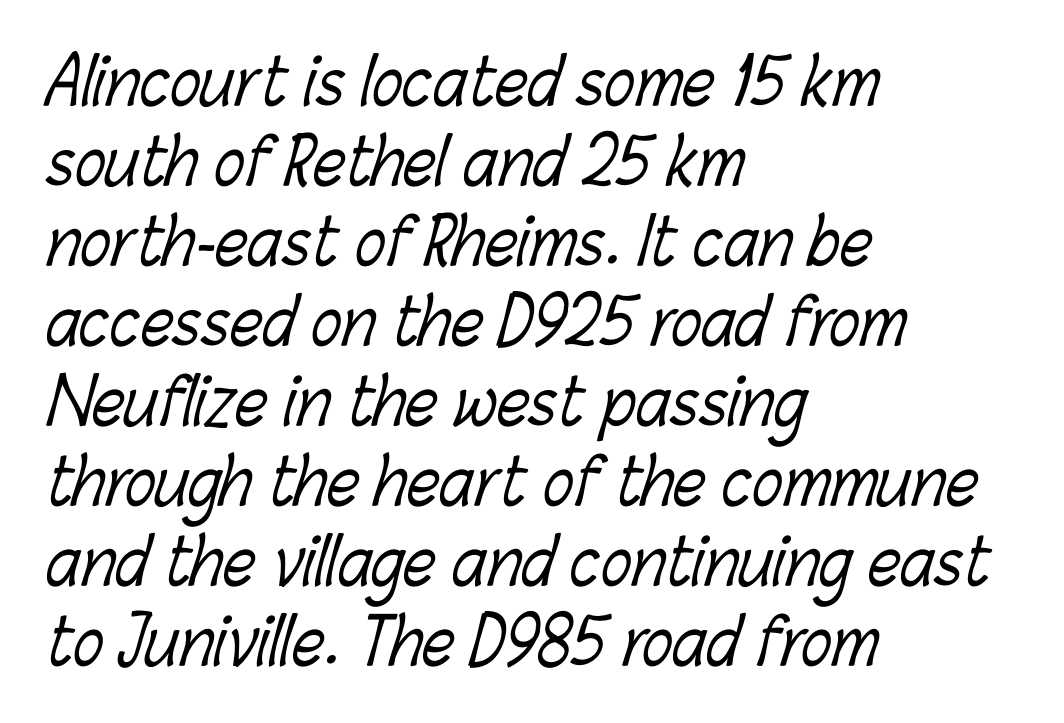
Q: Is the text bold? A: No.
Q: Is the text underlined? A: No.
Q: How is the paragraph aligned? A: Left-aligned.
Q: Is the spacing between letters normal or unusually wide? A: Normal.
Q: Is the spacing between lines tight, normal or loose? A: Normal.
Q: Width (condensed, normal, or wide)? A: Condensed.
Q: Stroke contrast? A: Low.
Q: x-height? A: Medium.
Q: Monospaced? A: No.
